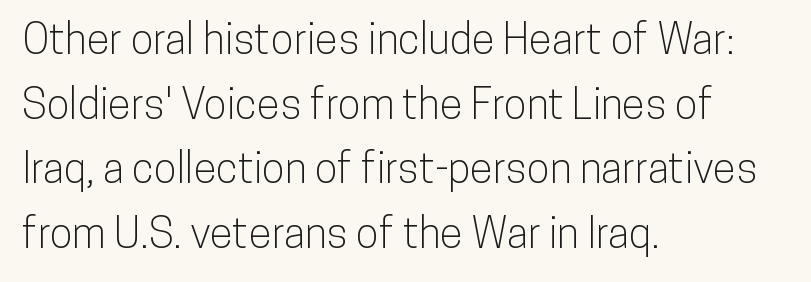
The image shows 42 px condensed sans-serif type, upright; set left-aligned, normal line spacing (1.54x), normal letter spacing, not underlined; low stroke contrast and a medium x-height.
